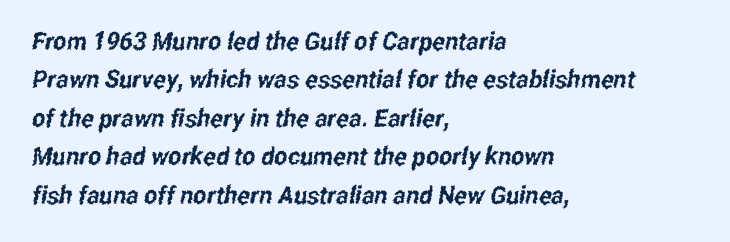
Q: Is the text underlined? A: No.
Q: How is the paragraph aligned? A: Left-aligned.
Q: Is the spacing between letters normal or unusually wide? A: Normal.
Q: Is the spacing between lines tight, normal or loose? A: Normal.
